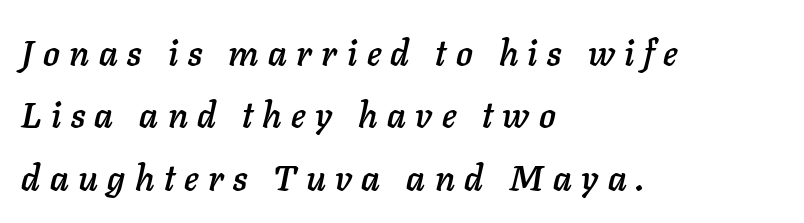
{"italic": "yes", "lean": "right", "slant_degrees": 11, "width": "normal", "stroke_contrast": "low", "x_height": "medium", "monospaced": "no", "underline": "no", "align": "left", "line_spacing_ratio": 1.78, "letter_spacing": "wide", "letter_spacing_em": 0.27, "glyph_px": 35}
